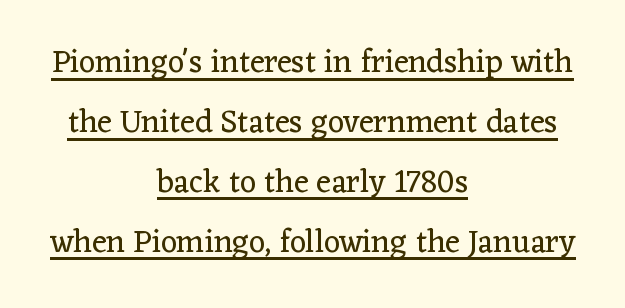
The image shows 32 px regular-weight serif type, upright; set centered, line spacing 1.87x, normal letter spacing, underlined; low stroke contrast and a medium x-height.
